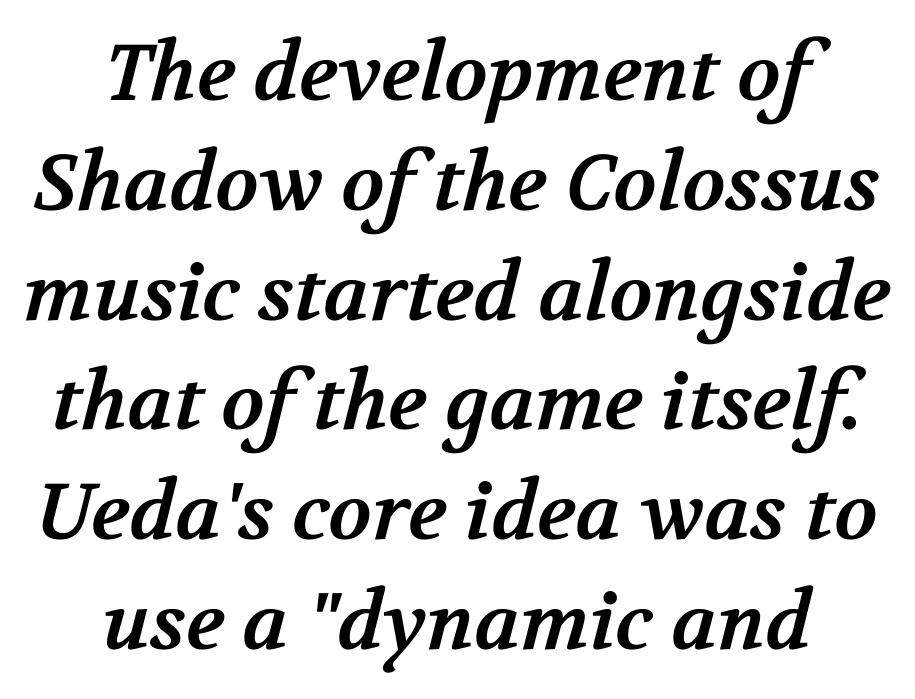
The image shows 79 px bold serif type; set centered, normal line spacing (1.39x), normal letter spacing, not underlined; medium stroke contrast and a medium x-height.
